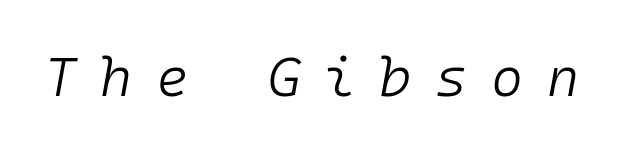
{"italic": "yes", "lean": "right", "slant_degrees": 10, "bold": "no", "weight": "light", "width": "normal", "stroke_contrast": "low", "x_height": "medium", "monospaced": "yes", "underline": "no", "letter_spacing": "wide", "letter_spacing_em": 0.43, "glyph_px": 55}
